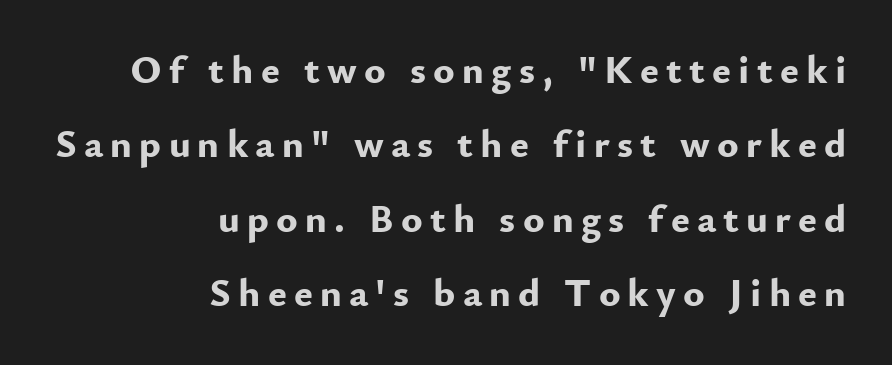
The letters advance in unequal steps, a hallmark of proportional type. Ascenders rise straight up at ninety degrees. The ragged edge is on the left, which tells us the setting is flush right. As a designer I'd log this as weight 700, bold. Lines of text with bare space underneath.
